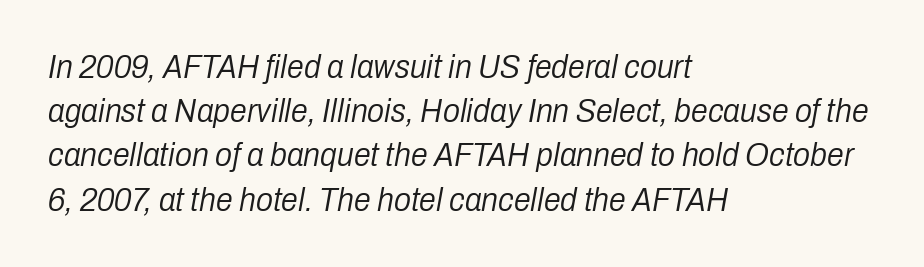
Q: Is the text bold? A: No.
Q: Is the text italic (slanted)? A: Yes, it leans right by about 10 degrees.
Q: Is the text underlined? A: No.
Q: How is the paragraph aligned? A: Left-aligned.
Q: Is the spacing between letters normal or unusually wide? A: Normal.
Q: Is the spacing between lines tight, normal or loose? A: Normal.
Q: Width (condensed, normal, or wide)? A: Condensed.
Q: Stroke contrast? A: Low.
Q: x-height? A: Medium.
Q: Monospaced? A: No.
